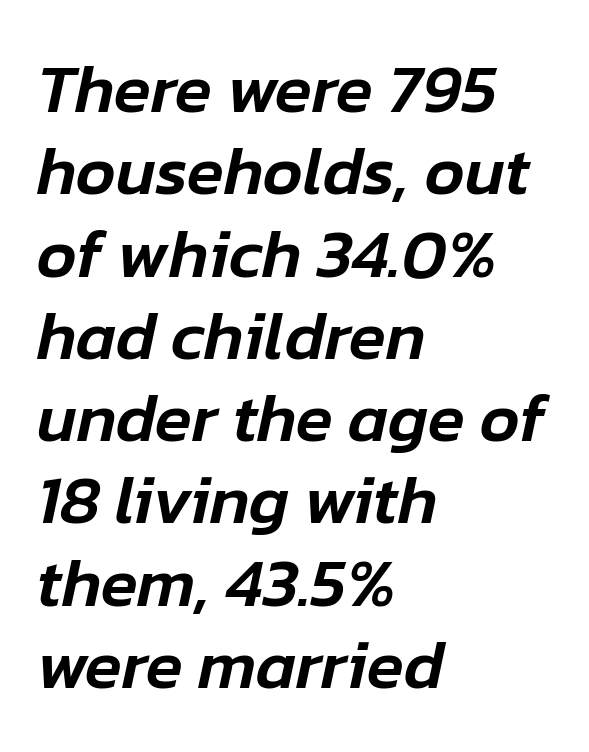
Q: Is the text italic (slanted)? A: Yes, it leans right by about 12 degrees.
Q: Is the text underlined? A: No.
Q: How is the paragraph aligned? A: Left-aligned.
Q: Is the spacing between letters normal or unusually wide? A: Normal.
Q: Width (condensed, normal, or wide)? A: Normal.
Q: Stroke contrast? A: Low.
Q: x-height? A: Medium.
Q: Monospaced? A: No.
